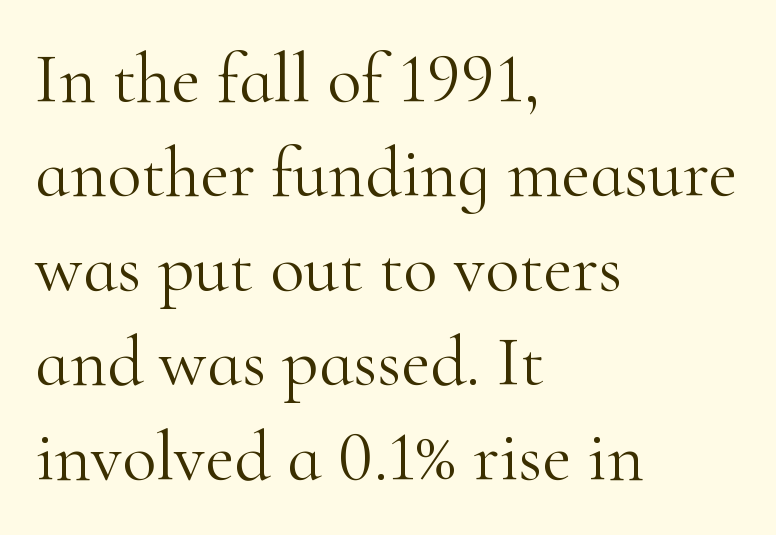
The rendering anchors every line to the left-hand side. A typesetter would call this proportional, since set widths differ per character. Characters follow at the spacing the type designer built in. The space directly below the letters is spotless.
